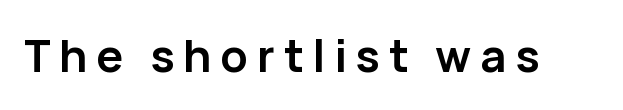
The string is rendered with underlining switched off. This sample uses expanded letter spacing, leaving extra air between glyphs. The passage shown is typed in a proportional face where columns would drift. Thick stems and heavy bowls — unmistakably bold.
